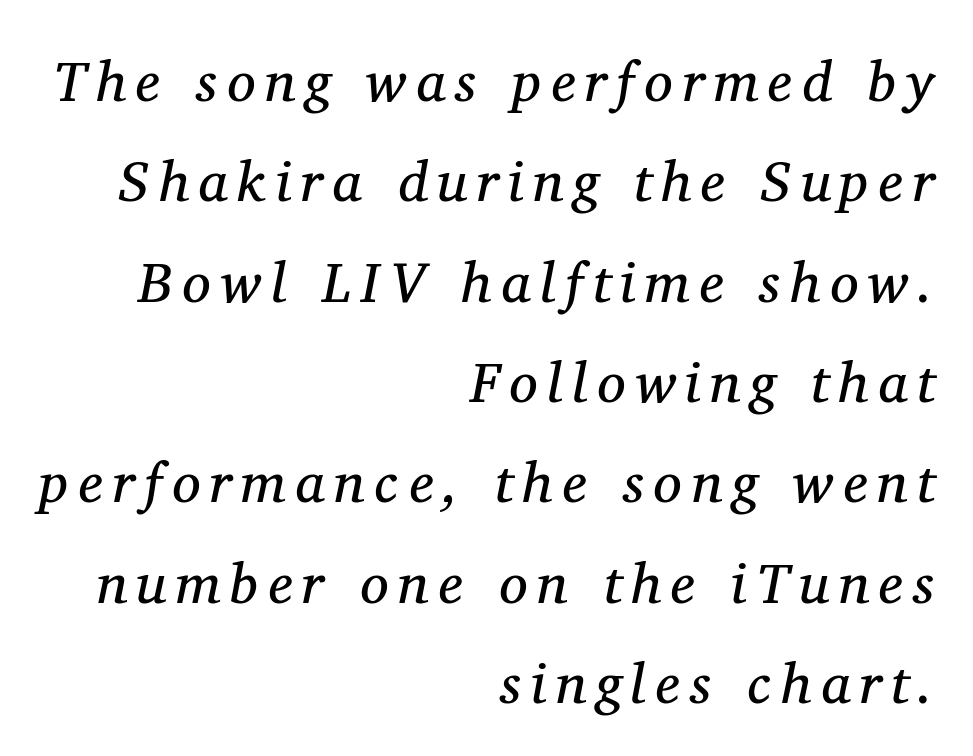
{"serif": "yes", "italic": "yes", "lean": "right", "slant_degrees": 11, "bold": "no", "weight": "regular", "width": "normal", "stroke_contrast": "medium", "x_height": "medium", "monospaced": "no", "underline": "no", "align": "right", "line_spacing_ratio": 1.76, "glyph_px": 57}
